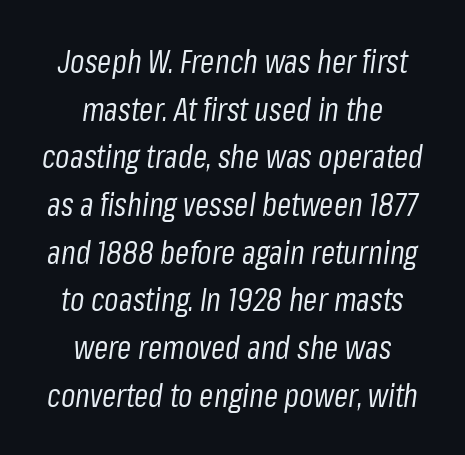
Q: Is the text bold? A: No.
Q: Is the text italic (slanted)? A: Yes, it leans right by about 8 degrees.
Q: Is the text underlined? A: No.
Q: How is the paragraph aligned? A: Centered.
Q: Is the spacing between letters normal or unusually wide? A: Normal.
Q: Is the spacing between lines tight, normal or loose? A: Normal.
Q: Width (condensed, normal, or wide)? A: Condensed.
Q: Stroke contrast? A: Low.
Q: x-height? A: Medium.
Q: Monospaced? A: No.
